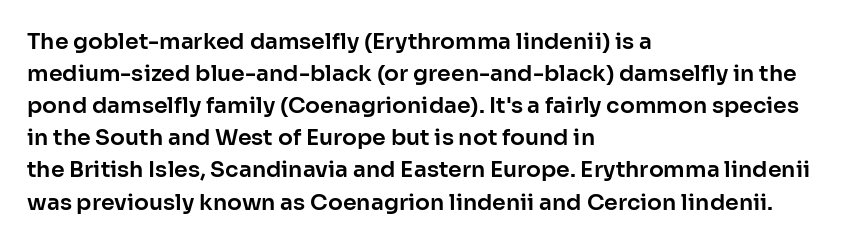
Q: Is the text italic (slanted)? A: No, it is upright.
Q: Is the text underlined? A: No.
Q: How is the paragraph aligned? A: Left-aligned.
Q: Is the spacing between letters normal or unusually wide? A: Normal.
Q: Is the spacing between lines tight, normal or loose? A: Normal.
